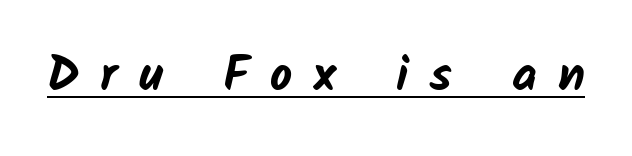
The image shows 49 px bold sans-serif type; set unusually wide letter spacing (+0.42 em), underlined; low stroke contrast and a medium x-height.
